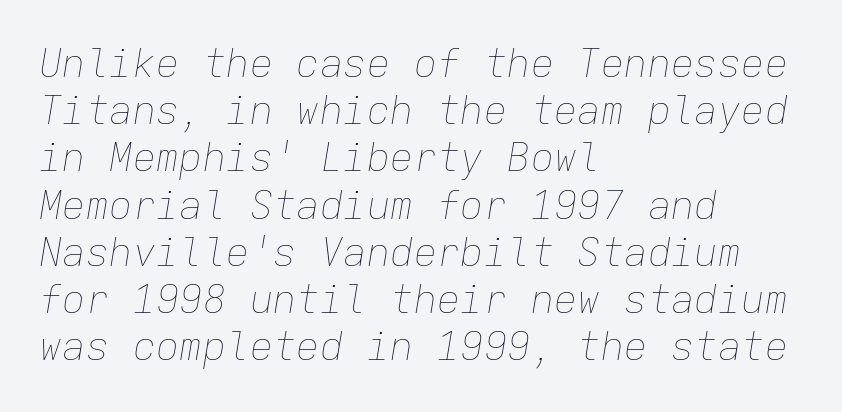
Horizontal alignment here is leftward, the default for most running prose. These lines were composed using italics. Looks like terminal output: every glyph gets an equal slot. These lines keep a tight, regular rhythm from letter to letter. Vertical stems look standard width or narrower in stroke.
